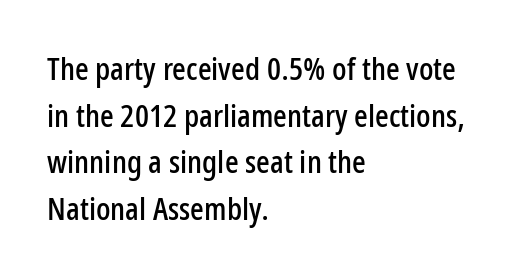
These lines are rendered in a variable-pitch font. Look at the tracking — it's just the regular setting, nothing added. When letters stand straight like this, we call the style roman or upright. Anything drawn beneath the words? Only blank space.
